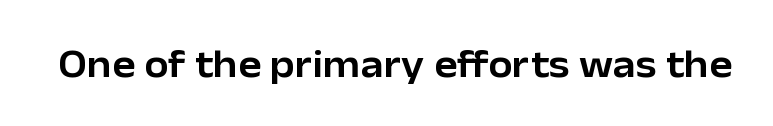
The image shows 39 px sans-serif type, upright; set normal letter spacing, not underlined; low stroke contrast and a medium x-height.
